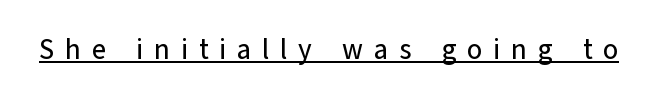
{"serif": "no", "italic": "no", "width": "normal", "stroke_contrast": "low", "x_height": "medium", "monospaced": "no", "underline": "yes", "letter_spacing": "wide", "letter_spacing_em": 0.38, "glyph_px": 28}
